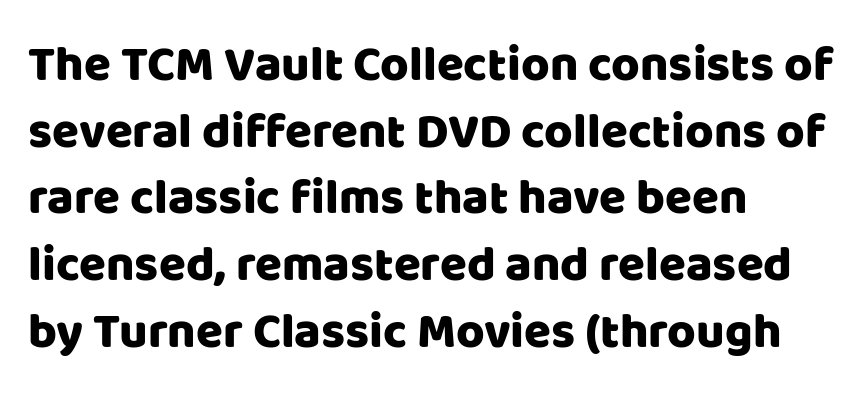
Quick note: interline space is typical. These lines keep a tight, regular rhythm from letter to letter. A typesetter would call this proportional, since set widths differ per character. Line beginnings align vertically; line endings do not. Bare-footed words on every line. When letters stand straight like this, we call the style roman or upright.
